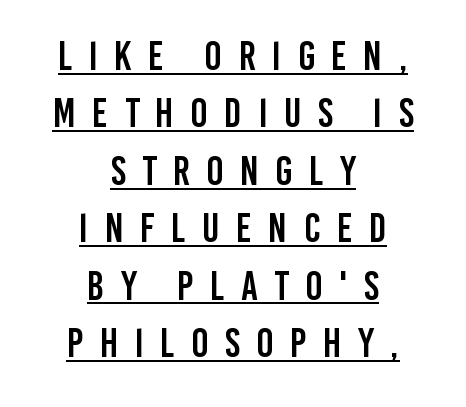
Q: Is the text italic (slanted)? A: No, it is upright.
Q: Is the typeface a serif or a sans-serif typeface? A: Sans-serif.
Q: Is the text underlined? A: Yes.
Q: How is the paragraph aligned? A: Centered.
Q: Is the spacing between letters normal or unusually wide? A: Unusually wide.
Q: Is the spacing between lines tight, normal or loose? A: Normal.
Q: Width (condensed, normal, or wide)? A: Condensed.
Q: Stroke contrast? A: Low.
Q: x-height? A: Large.
Q: Monospaced? A: No.
